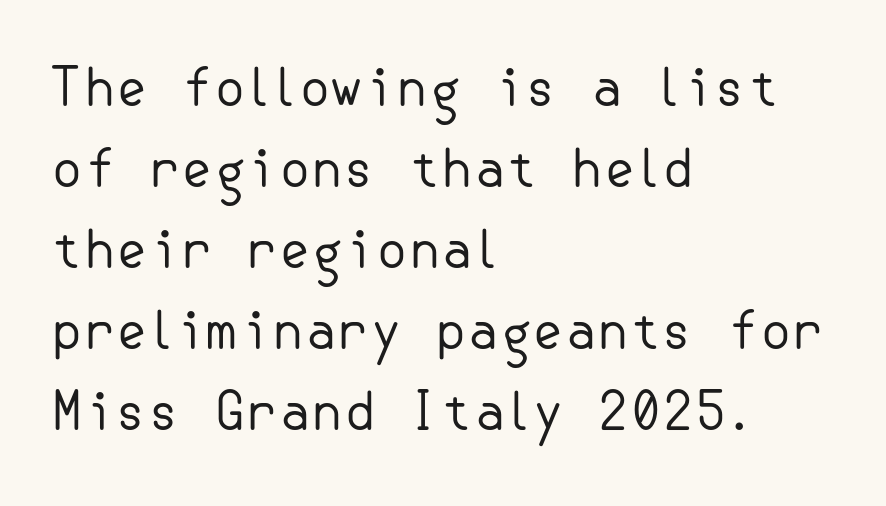
{"serif": "no", "italic": "no", "bold": "no", "weight": "regular", "width": "normal", "stroke_contrast": "low", "x_height": "small", "underline": "no", "align": "left", "line_spacing": "normal", "line_spacing_ratio": 1.56, "letter_spacing": "normal", "letter_spacing_em": 0.0, "glyph_px": 52}
